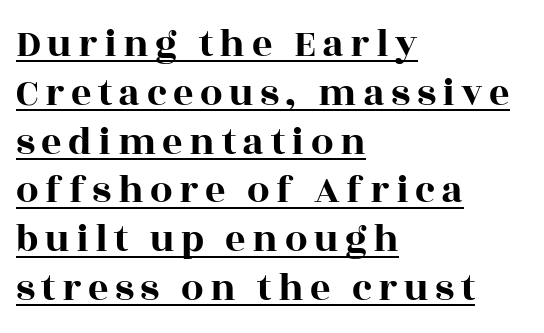
The image shows 40 px wide serif type, upright; set left-aligned, line spacing 1.22x, underlined; a large x-height.
